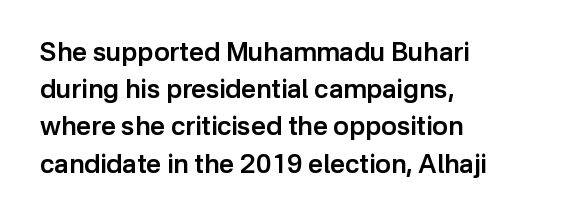
The image shows 26 px text type, upright; set left-aligned, normal line spacing (1.43x), normal letter spacing, not underlined.
